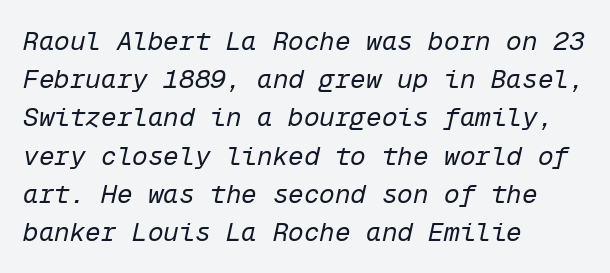
The line-height multiplier appears to be the usual default. Glyph-to-glyph distance matches everyday printed text. Glance below the letters and you will spot only blank space. Each stroke keeps to a modest, everyday thickness or less. Emphasis-style slanted type is in use. Is the block centered? No — it sits flush against the left margin.
